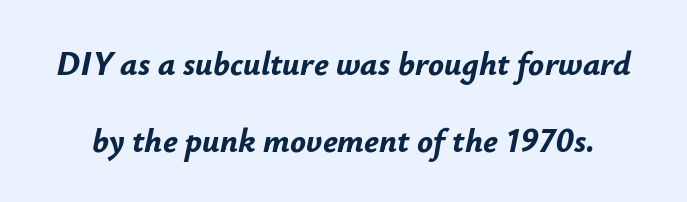
Q: Is the text bold? A: Yes.
Q: Is the text italic (slanted)? A: Yes, it leans right by about 12 degrees.
Q: Is the text underlined? A: No.
Q: Is the spacing between letters normal or unusually wide? A: Normal.
Q: Is the spacing between lines tight, normal or loose? A: Loose.
Q: Width (condensed, normal, or wide)? A: Normal.
Q: Stroke contrast? A: Low.
Q: x-height? A: Small.
Q: Monospaced? A: No.
